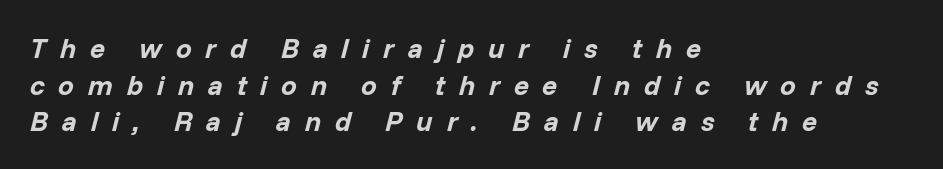
{"italic": "yes", "lean": "right", "slant_degrees": 14, "bold": "yes", "weight": "bold", "width": "normal", "stroke_contrast": "low", "x_height": "medium", "monospaced": "no", "underline": "no", "align": "left", "line_spacing": "normal", "line_spacing_ratio": 1.31, "letter_spacing": "wide", "letter_spacing_em": 0.49, "glyph_px": 28}
